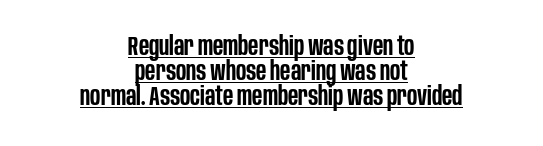
The image shows 26 px text type, upright; set centered, tight line spacing (0.96x), normal letter spacing, underlined.
